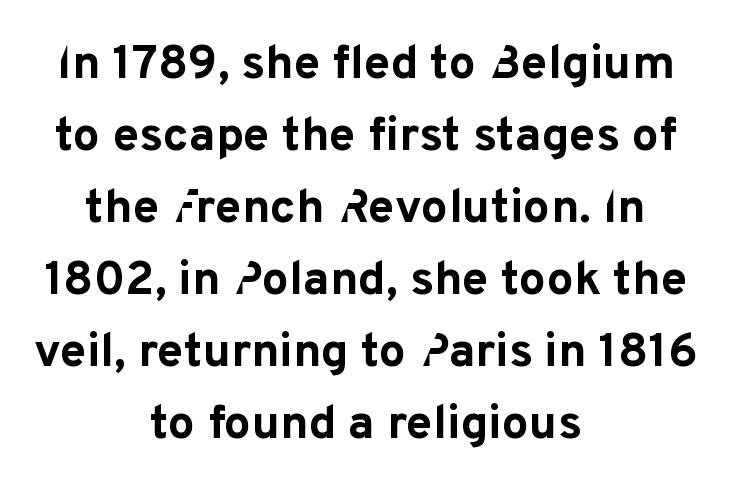
Q: Is the text bold? A: Yes.
Q: Is the text italic (slanted)? A: No, it is upright.
Q: Is the typeface a serif or a sans-serif typeface? A: Sans-serif.
Q: Is the text underlined? A: No.
Q: How is the paragraph aligned? A: Centered.
Q: Is the spacing between letters normal or unusually wide? A: Normal.
Q: Is the spacing between lines tight, normal or loose? A: Normal.
Q: Width (condensed, normal, or wide)? A: Normal.
Q: Stroke contrast? A: Low.
Q: x-height? A: Medium.
Q: Monospaced? A: No.
